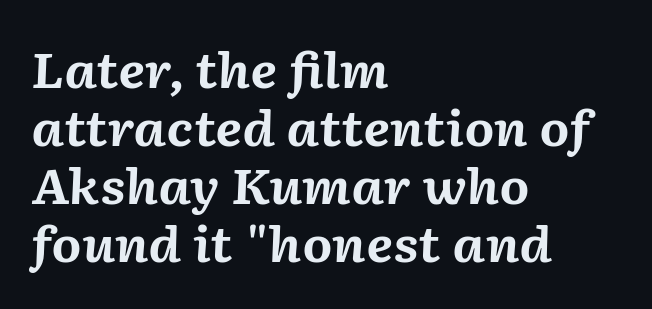
The image shows 48 px bold type, italic (leaning right); set left-aligned, line spacing 1.21x, normal letter spacing, not underlined; medium stroke contrast and a medium x-height.
